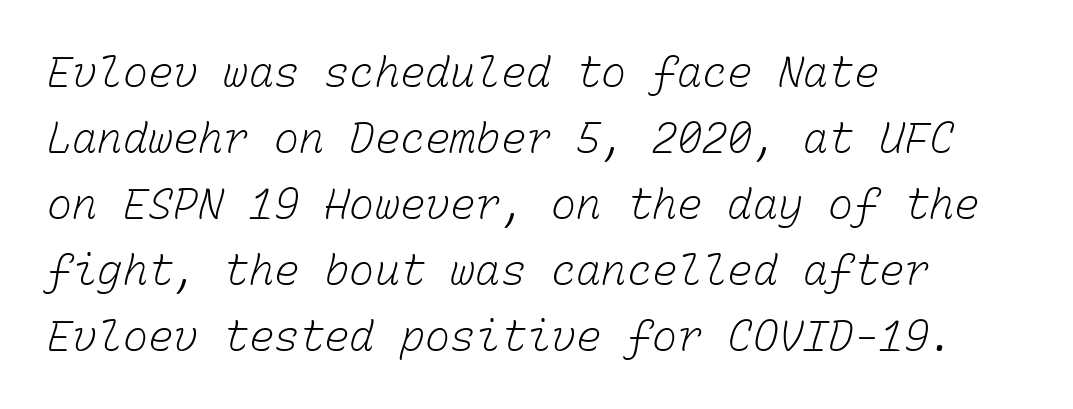
Q: Is the text bold? A: No.
Q: Is the text underlined? A: No.
Q: How is the paragraph aligned? A: Left-aligned.
Q: Is the spacing between letters normal or unusually wide? A: Normal.
Q: Is the spacing between lines tight, normal or loose? A: Normal.
Q: Width (condensed, normal, or wide)? A: Normal.
Q: Stroke contrast? A: Low.
Q: x-height? A: Medium.
Q: Monospaced? A: Yes.
